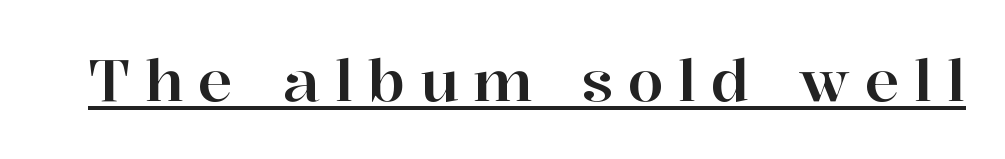
The face used here is proportionally spaced, like ordinary book or web type. Tall strokes in this sample are plumb rather than angled. Is this a sans? No — the strokes have serifs. Compared with typical body copy, the letter spacing here is much looser. Every word sits above its own underline.
